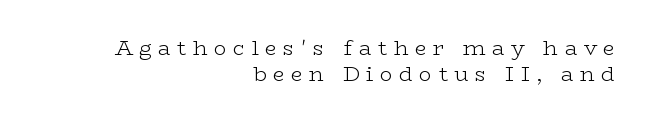
{"italic": "no", "bold": "no", "underline": "no", "align": "right", "line_spacing_ratio": 1.22, "letter_spacing": "wide", "letter_spacing_em": 0.31, "glyph_px": 21}
